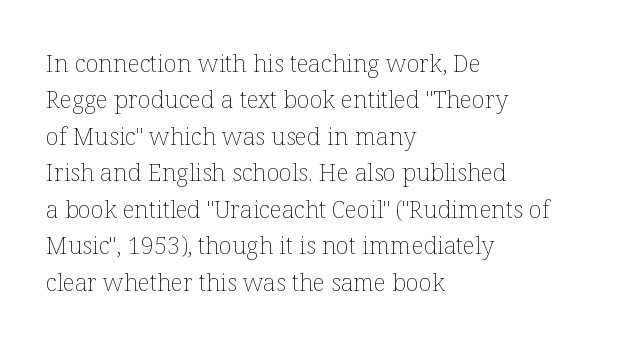
The foot of each line stays bare and open. These lines stack with their left ends in a neat column. Italic: no, the glyphs are upright roman. These lines sit exactly where default settings would place them.
